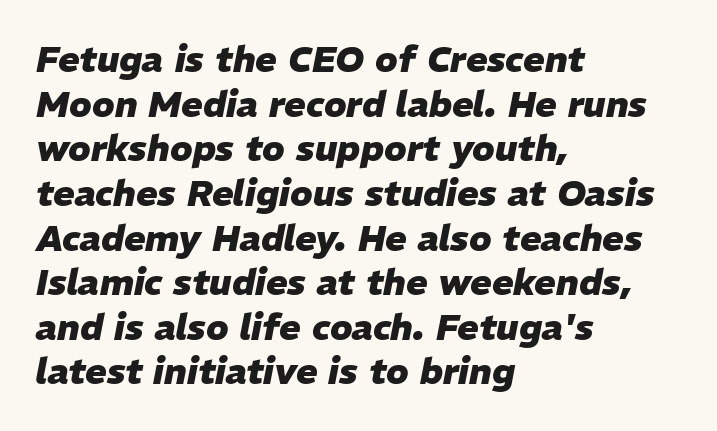
Q: Is the text bold? A: Yes.
Q: Is the text italic (slanted)? A: Yes, it leans right by about 11 degrees.
Q: Is the text underlined? A: No.
Q: How is the paragraph aligned? A: Left-aligned.
Q: Is the spacing between letters normal or unusually wide? A: Normal.
Q: Width (condensed, normal, or wide)? A: Normal.
Q: Stroke contrast? A: Low.
Q: x-height? A: Medium.
Q: Monospaced? A: No.
